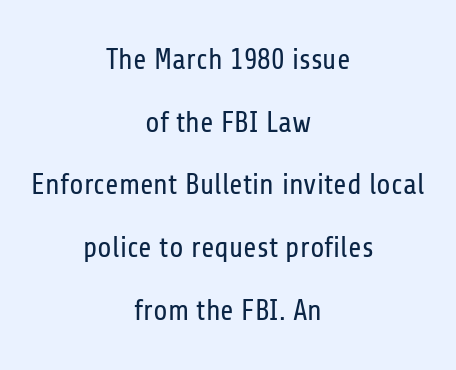
The image shows 29 px regular-weight, condensed sans-serif type, upright; set centered, loose line spacing (2.16x), normal letter spacing, not underlined; low stroke contrast and a medium x-height.
